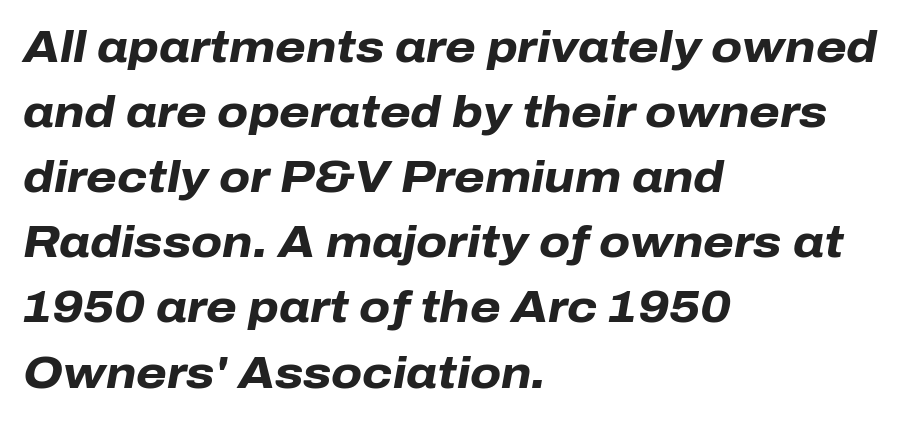
Q: Is the text bold? A: Yes.
Q: Is the text italic (slanted)? A: Yes, it leans right by about 10 degrees.
Q: Is the text underlined? A: No.
Q: How is the paragraph aligned? A: Left-aligned.
Q: Is the spacing between letters normal or unusually wide? A: Normal.
Q: Is the spacing between lines tight, normal or loose? A: Normal.
Q: Width (condensed, normal, or wide)? A: Normal.
Q: Stroke contrast? A: Low.
Q: x-height? A: Medium.
Q: Monospaced? A: No.
